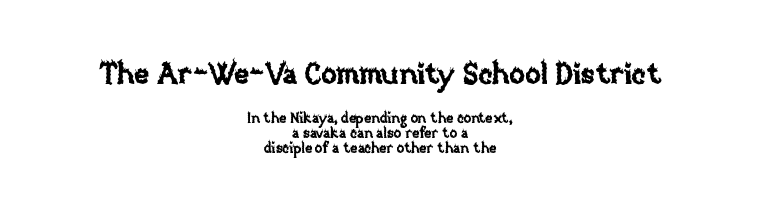
{"italic": "no", "width": "normal", "stroke_contrast": "low", "x_height": "large", "monospaced": "no", "underline": "no", "align": "center", "line_spacing": "tight", "line_spacing_ratio": 1.06, "letter_spacing": "normal", "letter_spacing_em": 0.0, "larger_block": "first", "size_ratio": 2.07, "glyph_px": 29}
